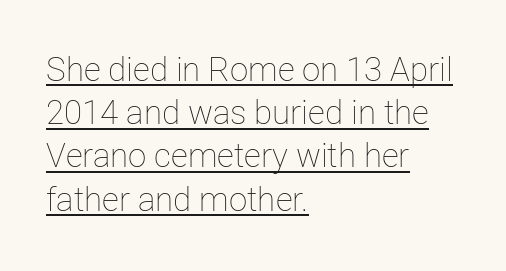
The image shows 33 px thin type, upright; set left-aligned, normal line spacing (1.31x), normal letter spacing, underlined; low stroke contrast and a medium x-height.
